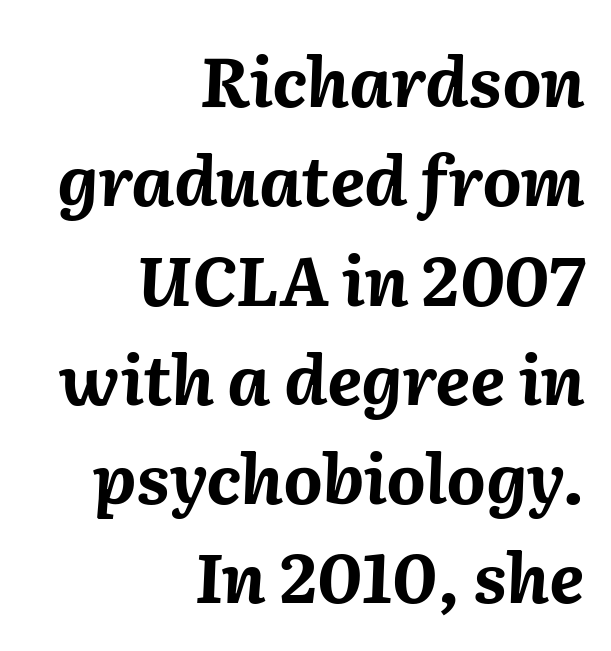
{"italic": "yes", "lean": "right", "slant_degrees": 2, "bold": "yes", "weight": "bold", "width": "normal", "stroke_contrast": "medium", "x_height": "medium", "monospaced": "no", "underline": "no", "align": "right", "line_spacing": "normal", "line_spacing_ratio": 1.46, "letter_spacing": "normal", "letter_spacing_em": 0.0, "glyph_px": 68}
